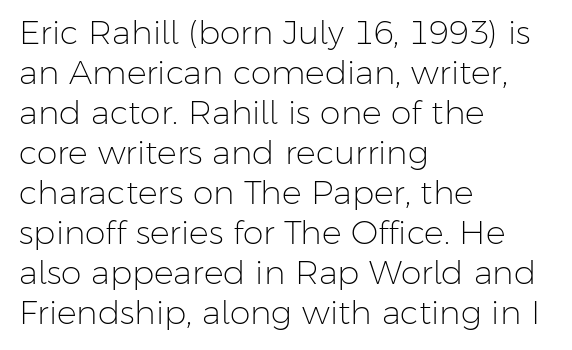
Stroke thickness stays within the range of a standard reading face or lighter. Lines of text with bare space underneath. The setting favours the left margin, as ordinary paragraphs usually do. Notice how the stems are strictly vertical — no italics here.
